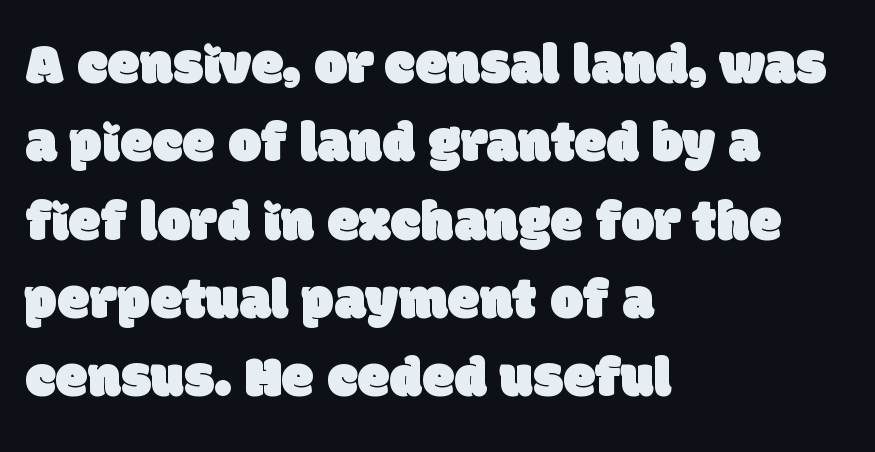
Q: Is the typeface a serif or a sans-serif typeface? A: Sans-serif.
Q: Is the text underlined? A: No.
Q: How is the paragraph aligned? A: Left-aligned.
Q: Is the spacing between letters normal or unusually wide? A: Normal.
Q: Is the spacing between lines tight, normal or loose? A: Normal.
Q: Width (condensed, normal, or wide)? A: Normal.
Q: Stroke contrast? A: Low.
Q: x-height? A: Large.
Q: Monospaced? A: No.
